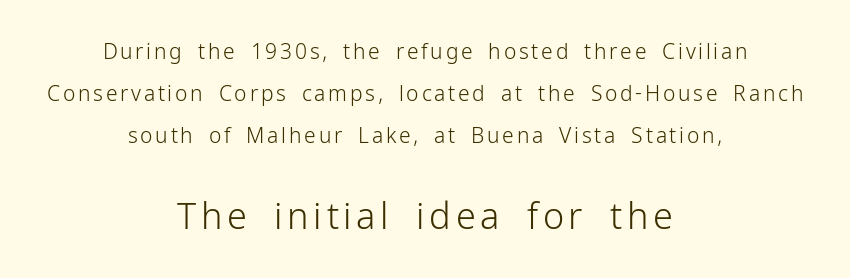
Q: Is the text bold? A: No.
Q: Is the text italic (slanted)? A: No, it is upright.
Q: Is the typeface a serif or a sans-serif typeface? A: Sans-serif.
Q: Is the text underlined? A: No.
Q: How is the paragraph aligned? A: Centered.
Q: Is the spacing between lines tight, normal or loose? A: Loose.
Q: Which block of text is set in a larger size, the first (top) or the second (bottom)? A: The second (bottom) one.
Q: Width (condensed, normal, or wide)? A: Normal.
Q: Stroke contrast? A: Low.
Q: x-height? A: Medium.
Q: Monospaced? A: No.
